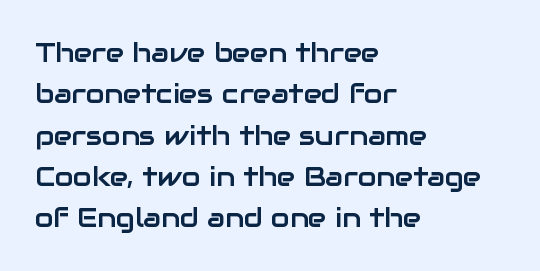
Successive baselines arrive at the customary interval. Short and long lines alike share a common starting point at left. Italic: no, the glyphs are upright roman. Short note: letters normally spaced. Quick note: underline off.
